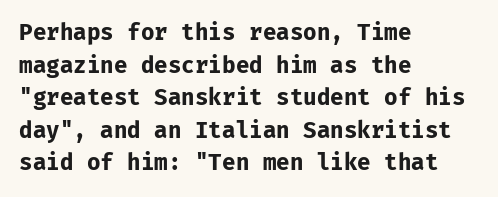
The image shows 22 px bold type, upright; set left-aligned, normal line spacing (1.48x), normal letter spacing, not underlined.
